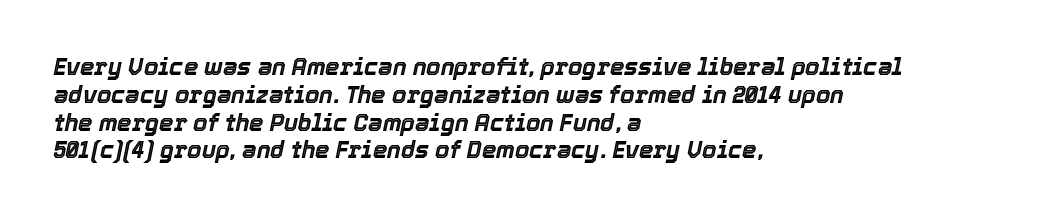
Q: Is the text italic (slanted)? A: Yes, it leans right by about 12 degrees.
Q: Is the text underlined? A: No.
Q: How is the paragraph aligned? A: Left-aligned.
Q: Is the spacing between letters normal or unusually wide? A: Normal.
